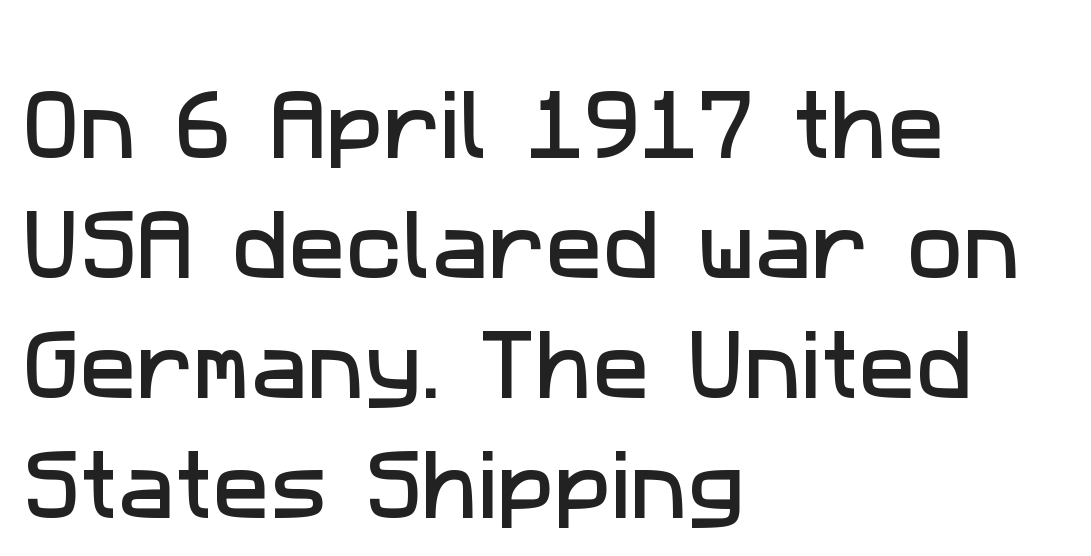
Q: Is the typeface a serif or a sans-serif typeface? A: Sans-serif.
Q: Is the text underlined? A: No.
Q: How is the paragraph aligned? A: Left-aligned.
Q: Is the spacing between letters normal or unusually wide? A: Normal.
Q: Is the spacing between lines tight, normal or loose? A: Normal.
Q: Width (condensed, normal, or wide)? A: Normal.
Q: Stroke contrast? A: Low.
Q: x-height? A: Medium.
Q: Monospaced? A: No.
